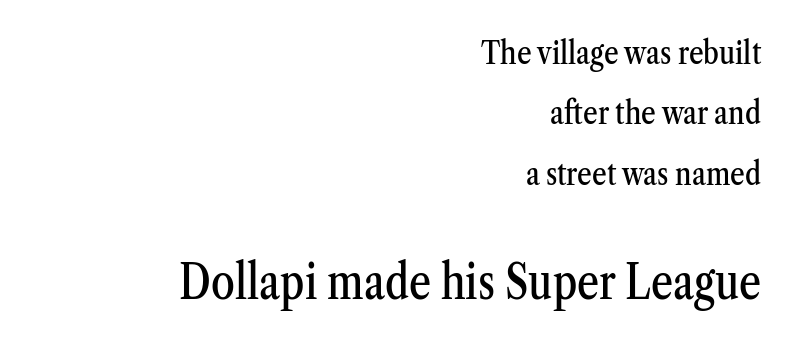
Unmarked baselines from the first word to the last. The type family on display is of the serif kind. If you drew a line through each stem, it would be perfectly vertical. Looks like regular typesetting: each glyph gets only the width it needs.
